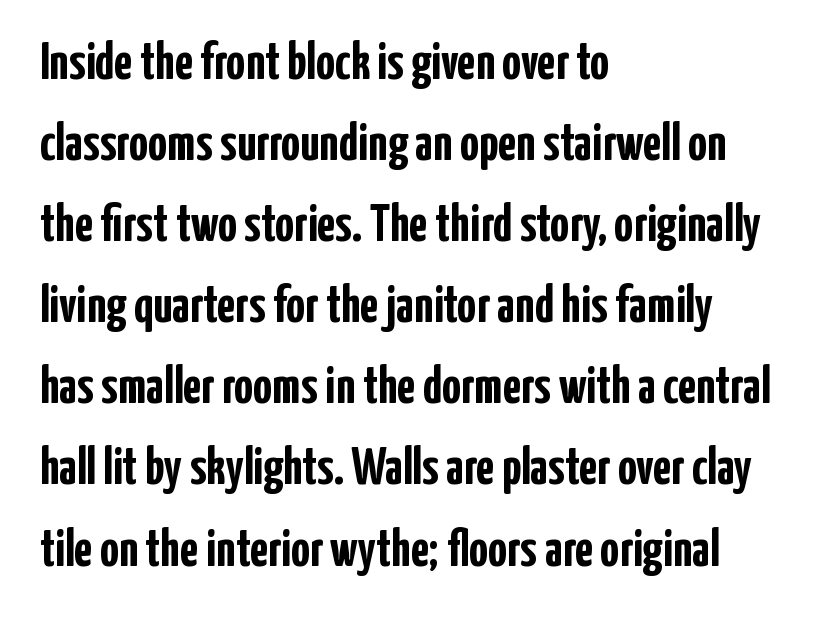
Q: Is the text bold? A: Yes.
Q: Is the text italic (slanted)? A: No, it is upright.
Q: Is the typeface a serif or a sans-serif typeface? A: Sans-serif.
Q: Is the text underlined? A: No.
Q: How is the paragraph aligned? A: Left-aligned.
Q: Is the spacing between letters normal or unusually wide? A: Normal.
Q: Is the spacing between lines tight, normal or loose? A: Normal.
Q: Width (condensed, normal, or wide)? A: Condensed.
Q: Stroke contrast? A: Low.
Q: x-height? A: Medium.
Q: Monospaced? A: No.
